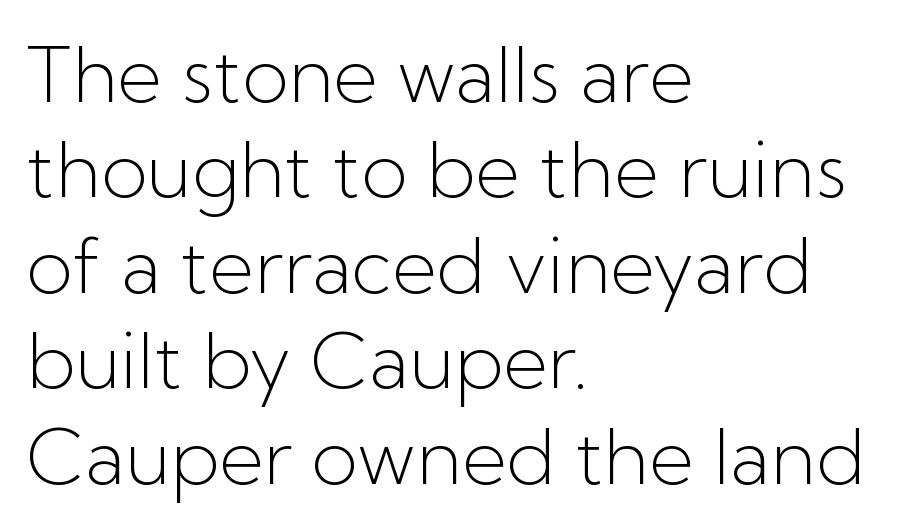
Q: Is the text bold? A: No.
Q: Is the text italic (slanted)? A: No, it is upright.
Q: Is the typeface a serif or a sans-serif typeface? A: Sans-serif.
Q: Is the text underlined? A: No.
Q: How is the paragraph aligned? A: Left-aligned.
Q: Is the spacing between letters normal or unusually wide? A: Normal.
Q: Width (condensed, normal, or wide)? A: Normal.
Q: Stroke contrast? A: Low.
Q: x-height? A: Medium.
Q: Monospaced? A: No.
